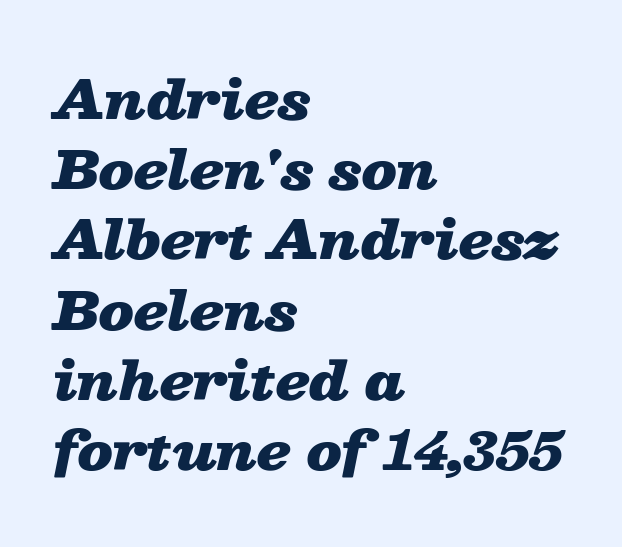
Q: Is the text bold? A: Yes.
Q: Is the text italic (slanted)? A: Yes, it leans right by about 13 degrees.
Q: Is the text underlined? A: No.
Q: How is the paragraph aligned? A: Left-aligned.
Q: Is the spacing between letters normal or unusually wide? A: Normal.
Q: Is the spacing between lines tight, normal or loose? A: Normal.
Q: Width (condensed, normal, or wide)? A: Wide.
Q: Stroke contrast? A: Low.
Q: x-height? A: Medium.
Q: Monospaced? A: No.
